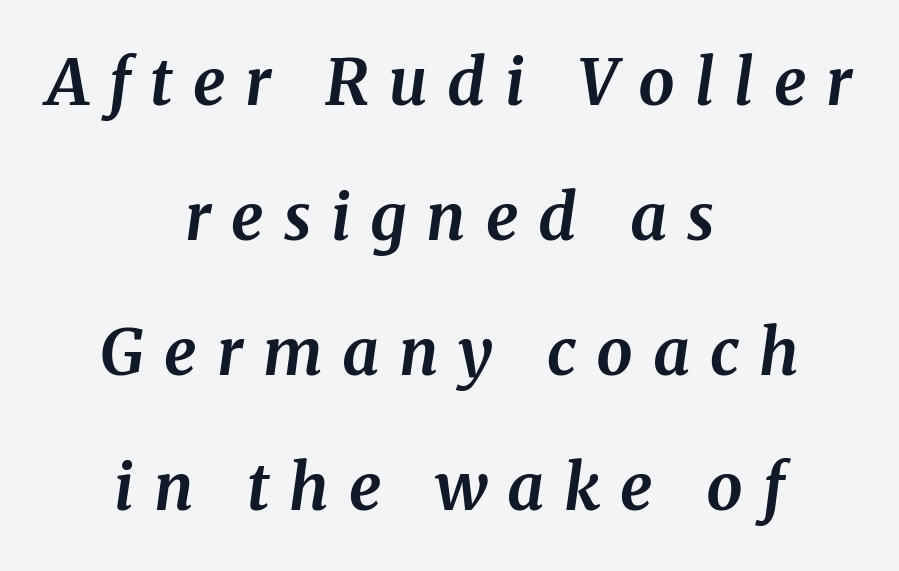
Q: Is the text bold? A: Yes.
Q: Is the text italic (slanted)? A: Yes, it leans right by about 8 degrees.
Q: Is the typeface a serif or a sans-serif typeface? A: Serif.
Q: Is the text underlined? A: No.
Q: How is the paragraph aligned? A: Centered.
Q: Is the spacing between letters normal or unusually wide? A: Unusually wide.
Q: Is the spacing between lines tight, normal or loose? A: Loose.
Q: Width (condensed, normal, or wide)? A: Normal.
Q: Stroke contrast? A: Medium.
Q: x-height? A: Medium.
Q: Monospaced? A: No.
